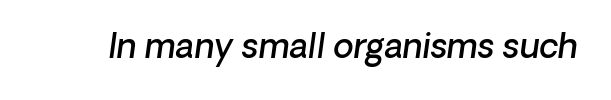
The image shows 33 px semibold type, italic (leaning right); set normal letter spacing, not underlined; low stroke contrast and a medium x-height.
